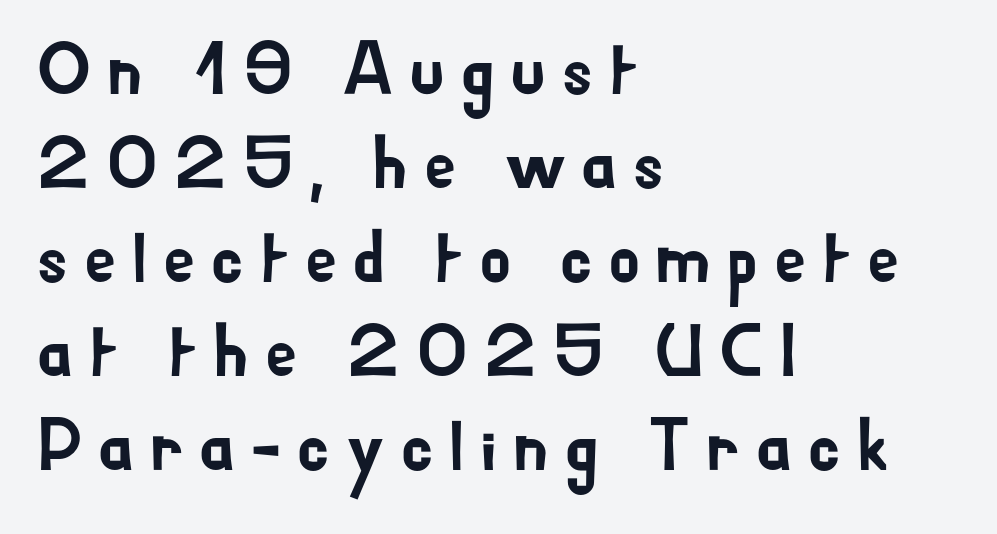
Q: Is the text italic (slanted)? A: No, it is upright.
Q: Is the typeface a serif or a sans-serif typeface? A: Sans-serif.
Q: Is the text underlined? A: No.
Q: How is the paragraph aligned? A: Left-aligned.
Q: Is the spacing between lines tight, normal or loose? A: Normal.
Q: Width (condensed, normal, or wide)? A: Normal.
Q: Stroke contrast? A: Low.
Q: x-height? A: Small.
Q: Monospaced? A: No.
